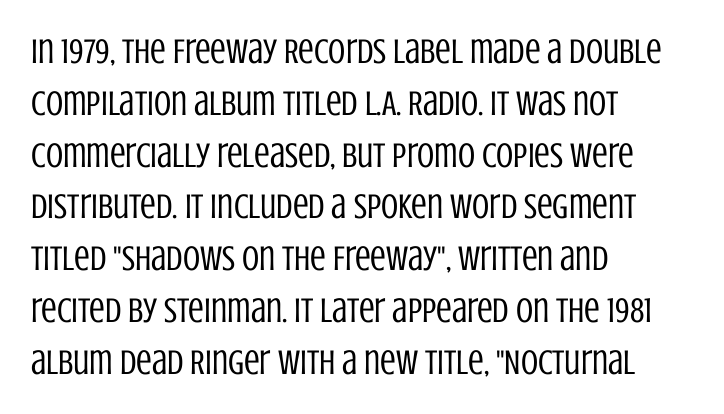
Q: Is the text bold? A: No.
Q: Is the text italic (slanted)? A: No, it is upright.
Q: Is the typeface a serif or a sans-serif typeface? A: Sans-serif.
Q: Is the text underlined? A: No.
Q: How is the paragraph aligned? A: Left-aligned.
Q: Is the spacing between letters normal or unusually wide? A: Normal.
Q: Is the spacing between lines tight, normal or loose? A: Normal.
Q: Width (condensed, normal, or wide)? A: Condensed.
Q: Stroke contrast? A: Low.
Q: x-height? A: Large.
Q: Monospaced? A: No.
